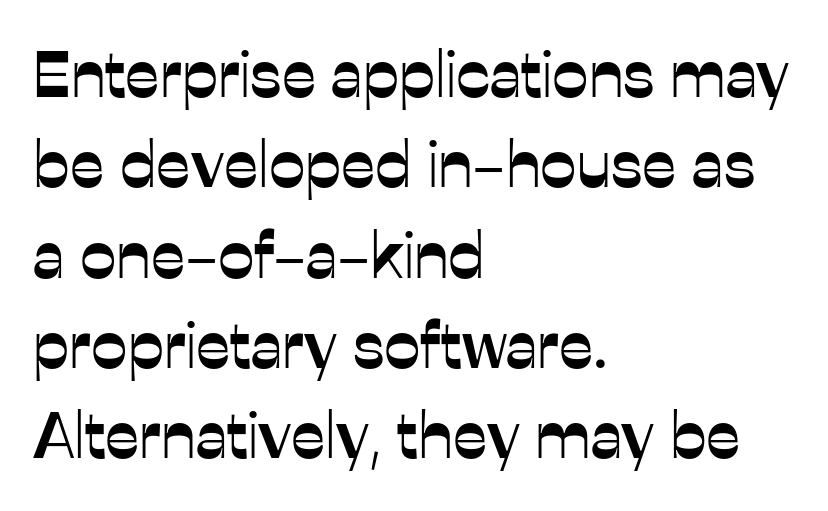
Q: Is the text italic (slanted)? A: No, it is upright.
Q: Is the typeface a serif or a sans-serif typeface? A: Sans-serif.
Q: Is the text underlined? A: No.
Q: How is the paragraph aligned? A: Left-aligned.
Q: Is the spacing between letters normal or unusually wide? A: Normal.
Q: Is the spacing between lines tight, normal or loose? A: Normal.
Q: Width (condensed, normal, or wide)? A: Normal.
Q: Stroke contrast? A: Low.
Q: x-height? A: Medium.
Q: Monospaced? A: No.
